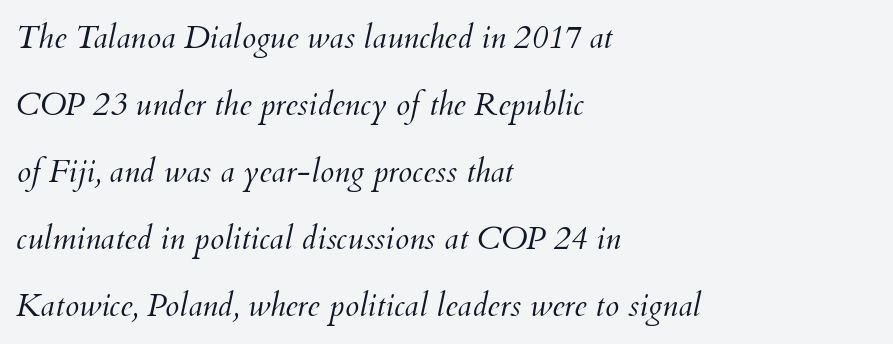
The image shows 32 px light type, italic (leaning right); set left-aligned, loose line spacing (2.09x), normal letter spacing, not underlined; medium stroke contrast and a small x-height.
